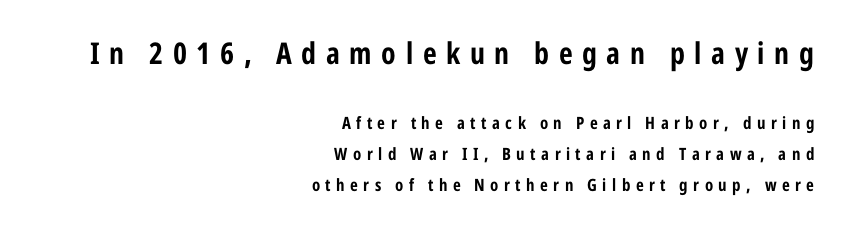
{"serif": "no", "italic": "no", "bold": "yes", "weight": "bold", "width": "condensed", "stroke_contrast": "low", "x_height": "medium", "monospaced": "no", "underline": "no", "align": "right", "line_spacing_ratio": 1.83, "letter_spacing": "wide", "letter_spacing_em": 0.32, "larger_block": "first", "size_ratio": 1.76, "glyph_px": 30}
